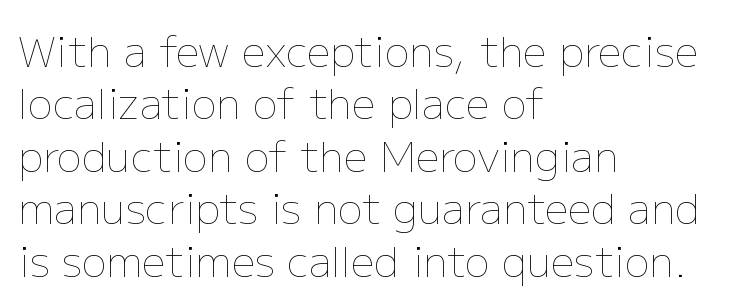
Which margin do the lines hug? The left one — the right edge is uneven. Does the lettering tilt? It doesn't — this is upright. The weight tops out at a normal text grade. The area under the type is left untouched. In terms of leading, this rendering sits right in the middle.
